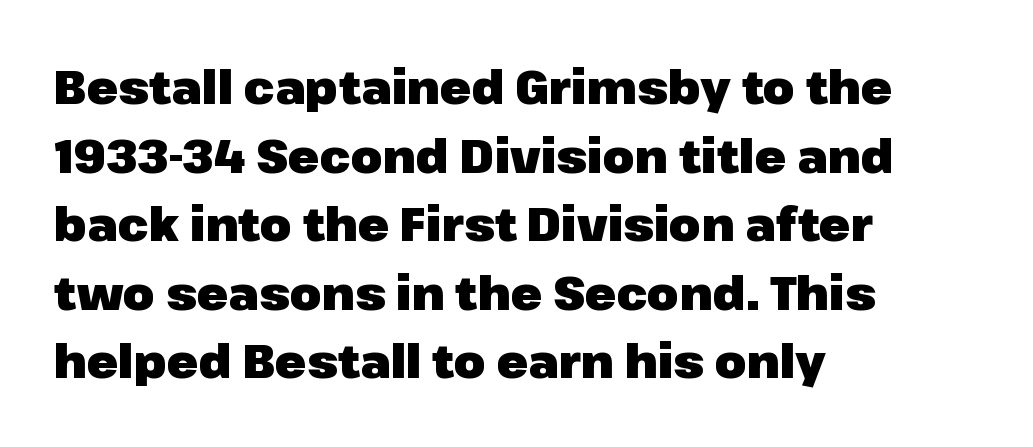
Letter spacing: default. The paragraph has a hard left edge and a soft right edge. The rendering uses a moderate line-height, typical for paragraphs. Notice how thick the strokes are: this is what a full bold looks like.
